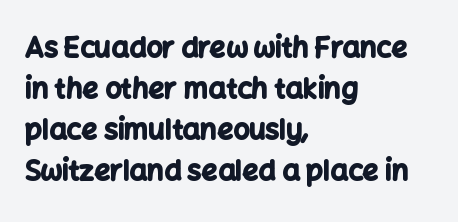
Serifs: no, the terminals of the letterforms are clean. Thick stems and heavy bowls — unmistakably bold. Italic? Not at all — the glyphs are vertical. Words appear dense and cohesive because spacing is normal. Underlining? Definitely not there.
